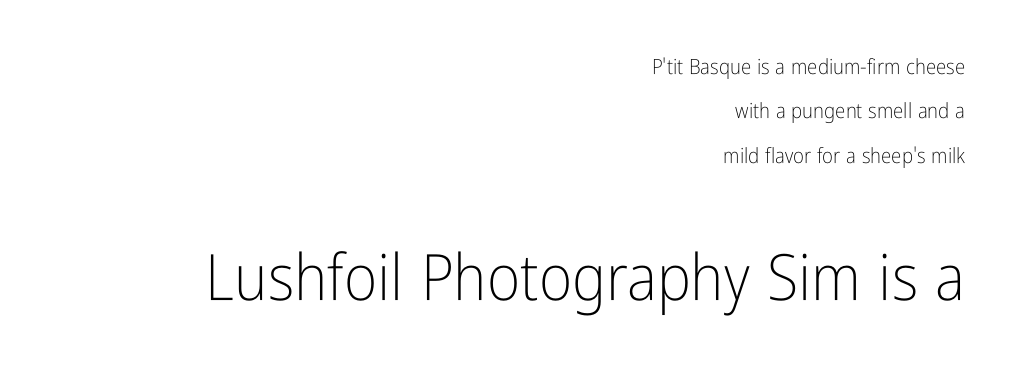
Q: Is the text bold? A: No.
Q: Is the text italic (slanted)? A: No, it is upright.
Q: Is the typeface a serif or a sans-serif typeface? A: Sans-serif.
Q: Is the text underlined? A: No.
Q: How is the paragraph aligned? A: Right-aligned.
Q: Is the spacing between letters normal or unusually wide? A: Normal.
Q: Is the spacing between lines tight, normal or loose? A: Loose.
Q: Which block of text is set in a larger size, the first (top) or the second (bottom)? A: The second (bottom) one.
Q: Width (condensed, normal, or wide)? A: Condensed.
Q: Stroke contrast? A: Low.
Q: x-height? A: Medium.
Q: Monospaced? A: No.
